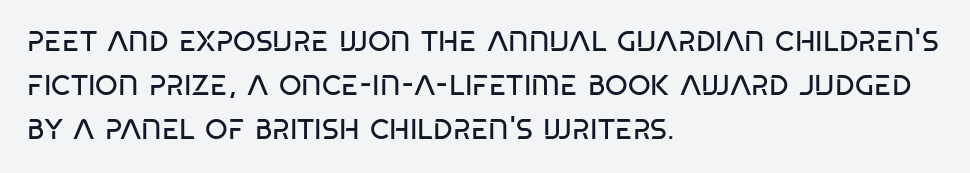
The image shows 29 px regular-weight, condensed sans-serif type, upright; set left-aligned, normal line spacing (1.52x), normal letter spacing, not underlined; low stroke contrast and a large x-height.
